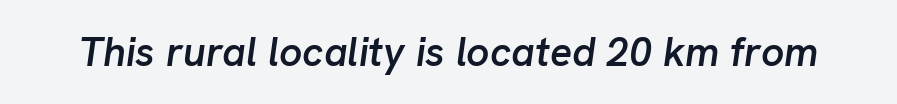
The image shows 41 px semibold type, italic (leaning right); set normal letter spacing, not underlined; low stroke contrast and a medium x-height.
